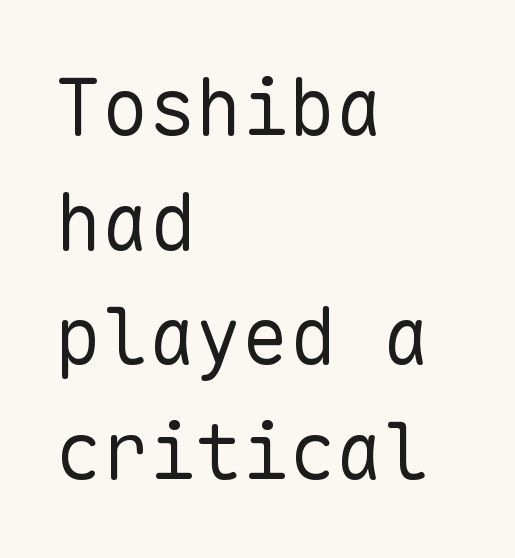
The image shows 78 px regular-weight sans-serif type, upright, monospaced; set left-aligned, normal line spacing (1.47x), normal letter spacing, not underlined; low stroke contrast and a medium x-height.
